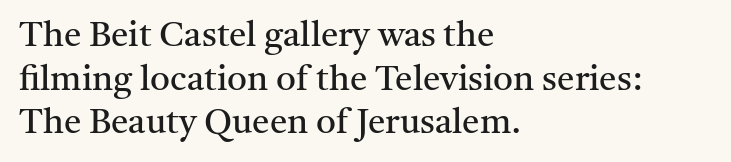
Q: Is the text bold? A: No.
Q: Is the text italic (slanted)? A: No, it is upright.
Q: Is the typeface a serif or a sans-serif typeface? A: Serif.
Q: Is the text underlined? A: No.
Q: How is the paragraph aligned? A: Left-aligned.
Q: Is the spacing between letters normal or unusually wide? A: Normal.
Q: Is the spacing between lines tight, normal or loose? A: Normal.
Q: Width (condensed, normal, or wide)? A: Normal.
Q: Stroke contrast? A: Medium.
Q: x-height? A: Medium.
Q: Monospaced? A: No.
